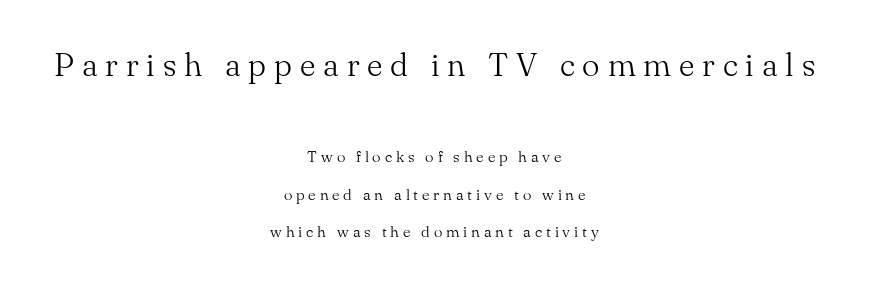
The image shows 33 px light serif type, upright; set centered, loose line spacing (2.33x), unusually wide letter spacing (+0.24 em), not underlined; the first (top) block is 2.06x larger; medium stroke contrast and a small x-height.
